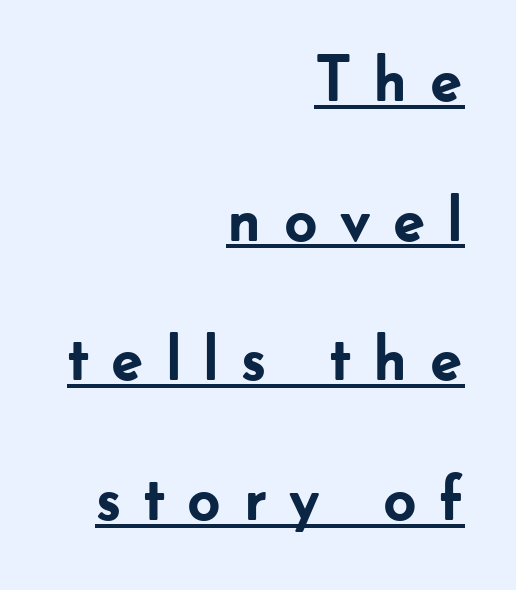
Q: Is the text bold? A: Yes.
Q: Is the text italic (slanted)? A: No, it is upright.
Q: Is the typeface a serif or a sans-serif typeface? A: Sans-serif.
Q: Is the text underlined? A: Yes.
Q: How is the paragraph aligned? A: Right-aligned.
Q: Is the spacing between letters normal or unusually wide? A: Unusually wide.
Q: Is the spacing between lines tight, normal or loose? A: Loose.
Q: Width (condensed, normal, or wide)? A: Normal.
Q: Stroke contrast? A: Low.
Q: x-height? A: Small.
Q: Monospaced? A: No.
